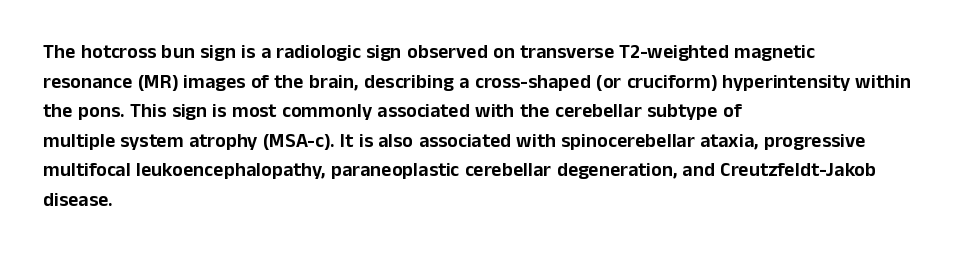
{"italic": "no", "underline": "no", "align": "left", "line_spacing": "normal", "line_spacing_ratio": 1.48, "letter_spacing": "normal", "letter_spacing_em": 0.0, "glyph_px": 20}
